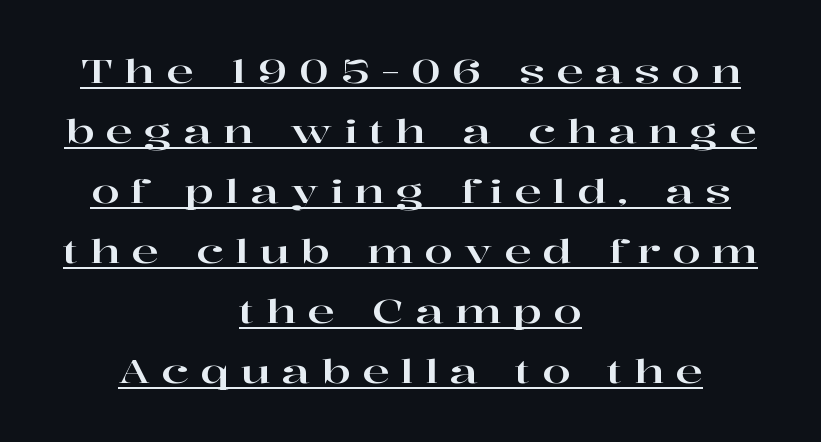
Type style note: has serifs. Varying glyph widths throughout — classic text-font behaviour. Students, note that the glyphs here are deliberately spaced far apart. Short and long lines alike share a common midpoint. Check the space under the baseline: a stroke is drawn there.
